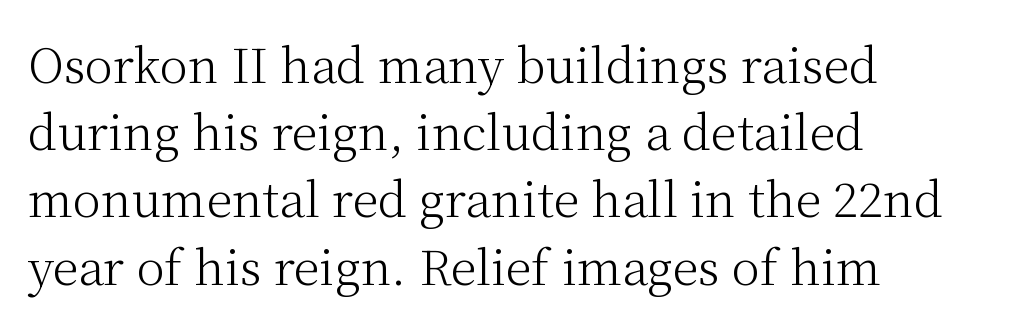
The image shows 47 px light serif type, upright; set left-aligned, normal line spacing (1.43x), normal letter spacing, not underlined; medium stroke contrast and a medium x-height.
